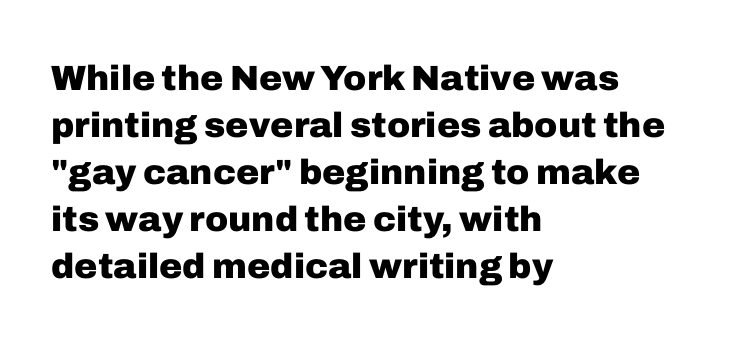
The image shows 35 px heavy sans-serif type, upright; set left-aligned, normal line spacing (1.34x), normal letter spacing, not underlined; low stroke contrast and a medium x-height.
